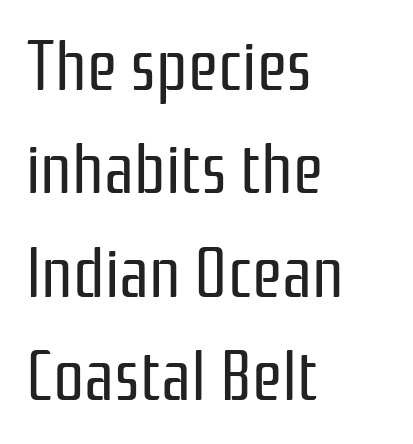
Unbolded letterforms with no extra heft. Is there much room between lines? A standard amount, neither cramped nor airy. You could not count columns in this text — the font is proportionally spaced. Plain, unruled lines of type.
